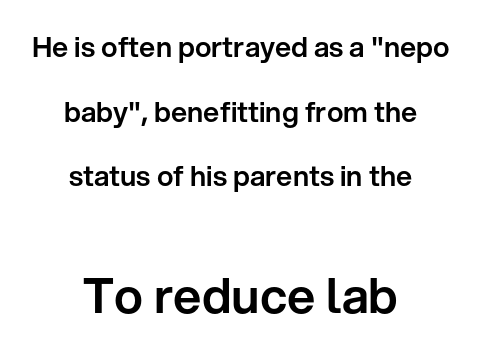
{"serif": "no", "italic": "no", "width": "normal", "stroke_contrast": "low", "x_height": "medium", "monospaced": "no", "underline": "no", "align": "center", "line_spacing": "loose", "line_spacing_ratio": 2.31, "letter_spacing": "normal", "letter_spacing_em": 0.0, "larger_block": "second", "size_ratio": 1.75, "glyph_px": 49}
